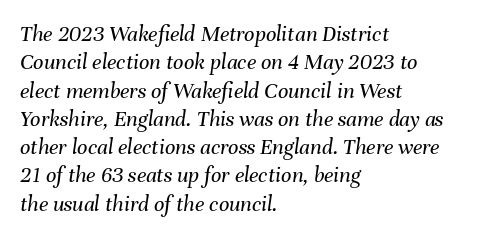
The image shows 23 px text type, italic (leaning right); set left-aligned, line spacing 1.23x, normal letter spacing, not underlined.
